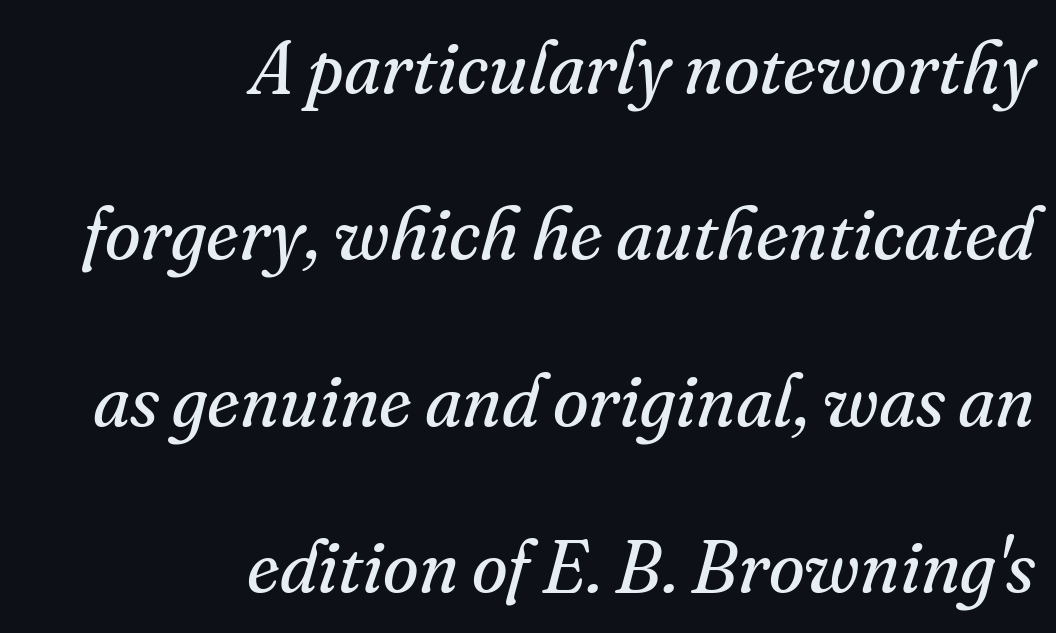
The image shows 73 px regular-weight serif type, italic (leaning right); set right-aligned, loose line spacing (2.28x), normal letter spacing, not underlined; medium stroke contrast and a small x-height.
